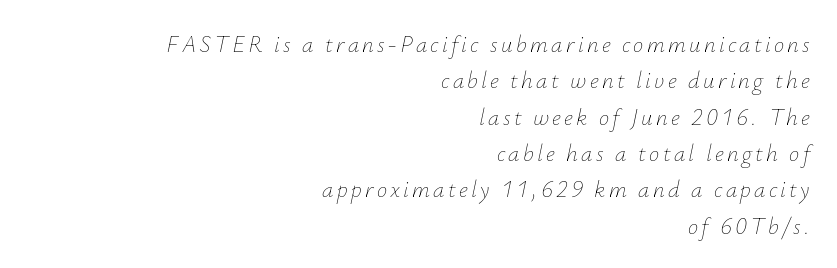
Is the block centered? No — it sits flush against the right margin. Descenders are the only things crossing below the line. What's the leading like? Ordinary, nothing unusual. Characters are canted at an angle relative to the baseline's perpendicular. The letters look calm and open, with moderate or lighter stems.
